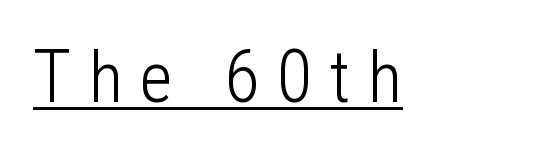
Ink coverage per letter is moderate at most. Observe the absence of serifs on each vertical stroke in this sample. Ascenders rise straight up at ninety degrees. What stands out about the letter spacing? Its width — letters are far apart. Proportional: the letters do not fall into vertical columns.
